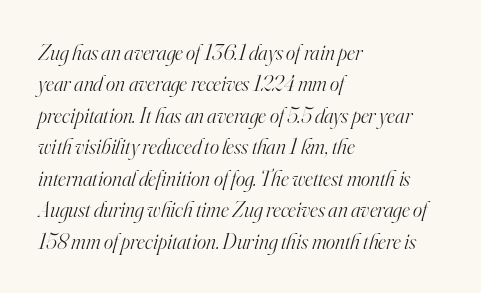
Stroke thickness stays within the range of a standard reading face or lighter. Slanted lettering throughout. The specimen omits any rule beneath the text block's lines. Line beginnings align vertically; line endings do not. The space between consecutive lines is moderate. The gaps between neighbouring characters are ordinary and unremarkable.
